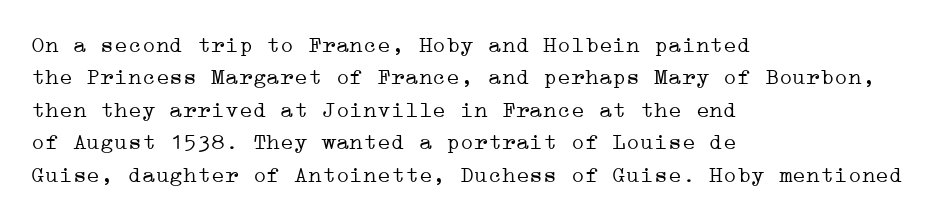
{"italic": "no", "bold": "no", "underline": "no", "align": "left", "line_spacing": "normal", "line_spacing_ratio": 1.41, "letter_spacing": "normal", "letter_spacing_em": 0.0, "glyph_px": 23}
